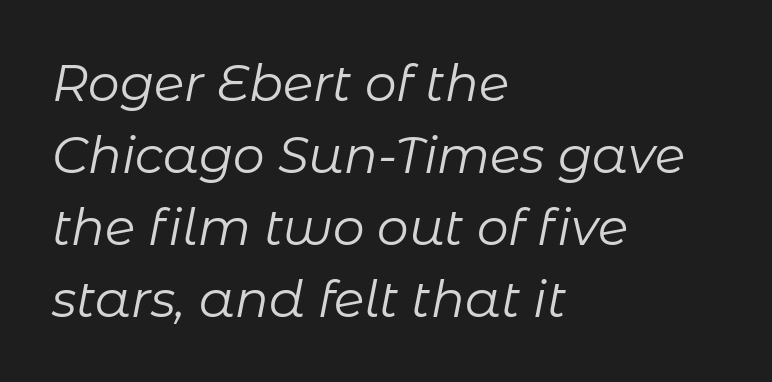
Rendered with sloped, italic letterforms. A classic flush-left, rag-right setting is used for this passage. The rendering uses natural spacing where letterforms have individual widths. No letter is thick-stroked: the sample isn't bold. You could call the tracking neutral — neither tight nor loose. Letters rest on an invisible, unmarked baseline.
